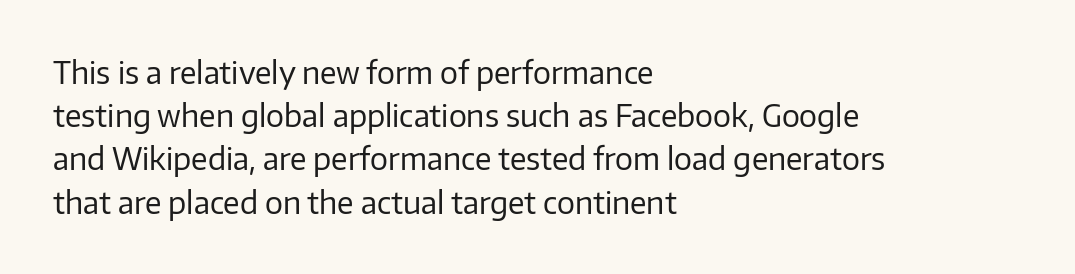
Q: Is the text bold? A: No.
Q: Is the text italic (slanted)? A: No, it is upright.
Q: Is the typeface a serif or a sans-serif typeface? A: Sans-serif.
Q: Is the text underlined? A: No.
Q: How is the paragraph aligned? A: Left-aligned.
Q: Is the spacing between letters normal or unusually wide? A: Normal.
Q: Is the spacing between lines tight, normal or loose? A: Normal.
Q: Width (condensed, normal, or wide)? A: Normal.
Q: Stroke contrast? A: Low.
Q: x-height? A: Medium.
Q: Monospaced? A: No.
